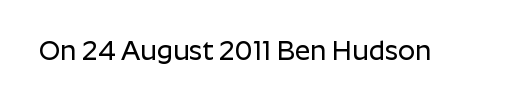
{"italic": "no", "underline": "no", "letter_spacing": "normal", "letter_spacing_em": 0.0, "glyph_px": 27}
